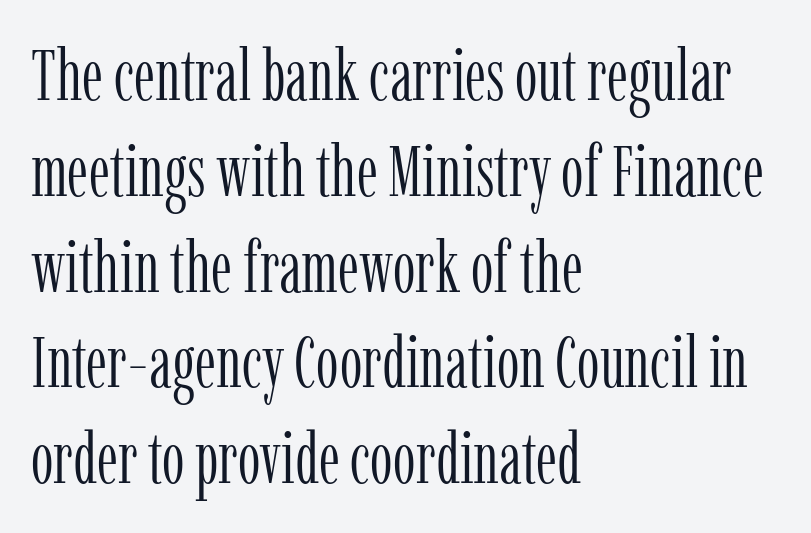
Spacing verdict: proportional, widths tailored to each character. Nope, not italic — everything's standing straight. The space between consecutive lines is moderate. The line texture is even and compact thanks to regular tracking.
